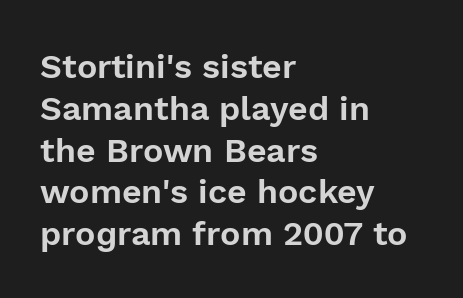
{"serif": "no", "italic": "no", "width": "normal", "x_height": "medium", "monospaced": "no", "underline": "no", "align": "left", "line_spacing_ratio": 1.23, "letter_spacing": "normal", "letter_spacing_em": 0.0, "glyph_px": 34}
